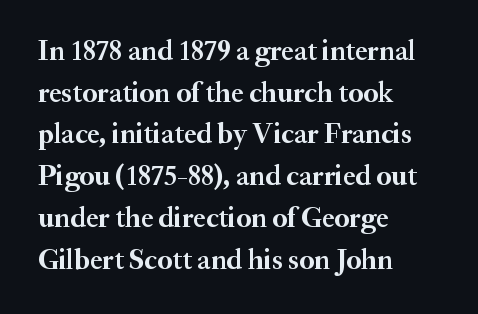
{"serif": "yes", "italic": "no", "bold": "yes", "weight": "semibold", "width": "normal", "stroke_contrast": "medium", "x_height": "small", "monospaced": "no", "underline": "no", "align": "left", "line_spacing": "normal", "line_spacing_ratio": 1.49, "letter_spacing": "normal", "letter_spacing_em": 0.0, "glyph_px": 28}
